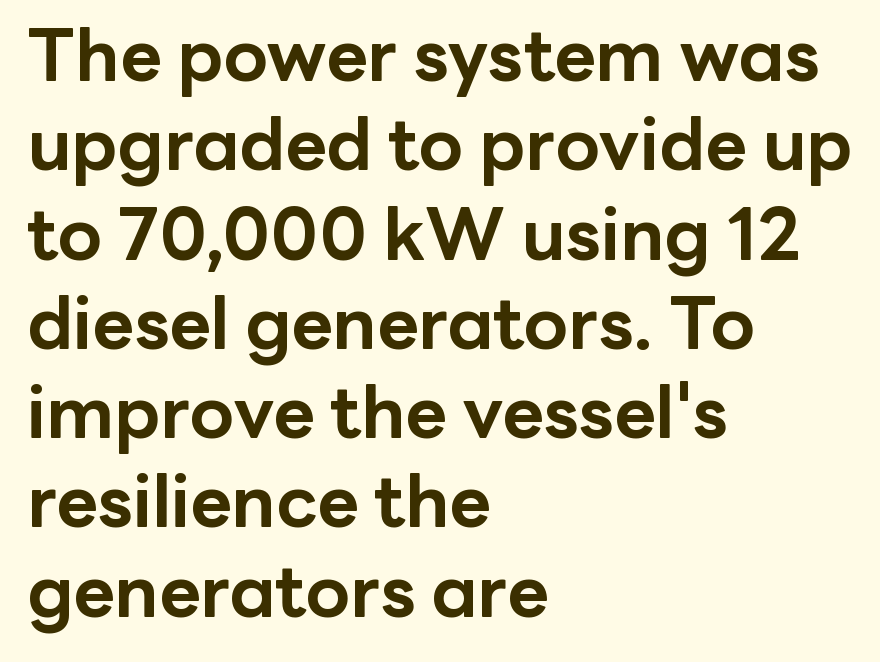
Q: Is the text bold? A: Yes.
Q: Is the text italic (slanted)? A: No, it is upright.
Q: Is the typeface a serif or a sans-serif typeface? A: Sans-serif.
Q: Is the text underlined? A: No.
Q: How is the paragraph aligned? A: Left-aligned.
Q: Is the spacing between letters normal or unusually wide? A: Normal.
Q: Width (condensed, normal, or wide)? A: Normal.
Q: Stroke contrast? A: Low.
Q: x-height? A: Medium.
Q: Monospaced? A: No.
